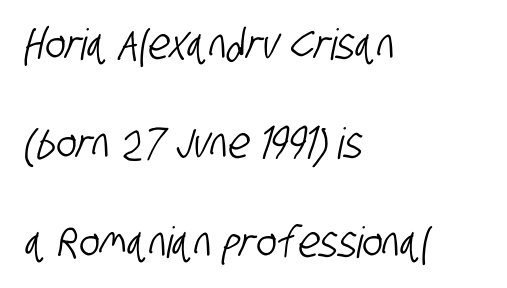
The image shows 43 px condensed sans-serif type; set left-aligned, loose line spacing (2.3x), normal letter spacing, not underlined; low stroke contrast and a large x-height.
